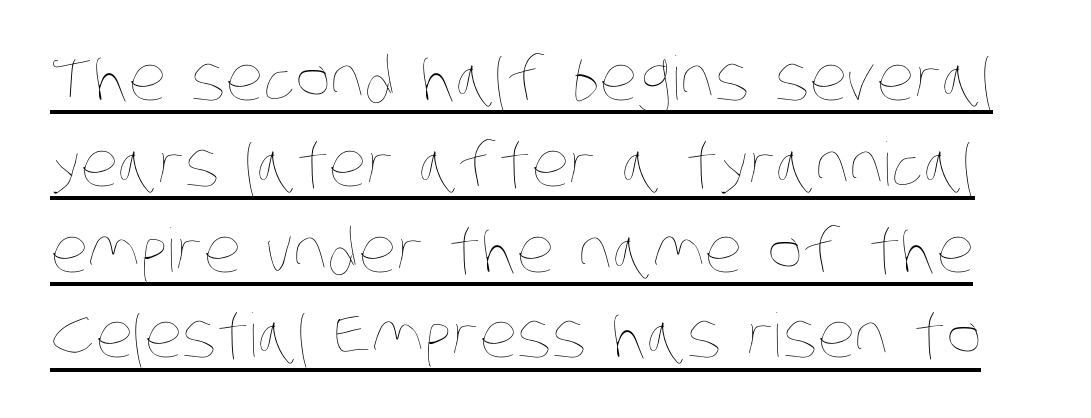
Compared with undecorated copy, this sample adds a rule below the words. Is the type heavy? It reads as light-to-regular instead. The designer left line spacing at the default. The face used here is proportionally spaced, like ordinary book or web type. These lines keep a tight, regular rhythm from letter to letter.
